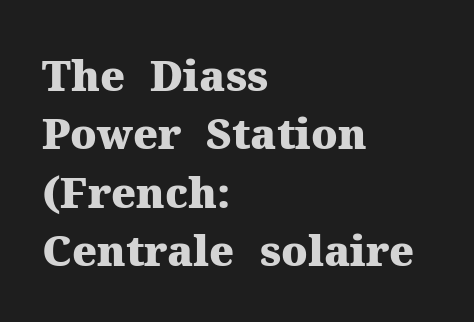
The letters are bold, with thick, heavy strokes. Ordinary non-slanted type is in use. Baseline-to-baseline distance is the conventional proportion of letter height. The letters advance in unequal steps, a hallmark of proportional type. Words float on clear page, feet unadorned.
